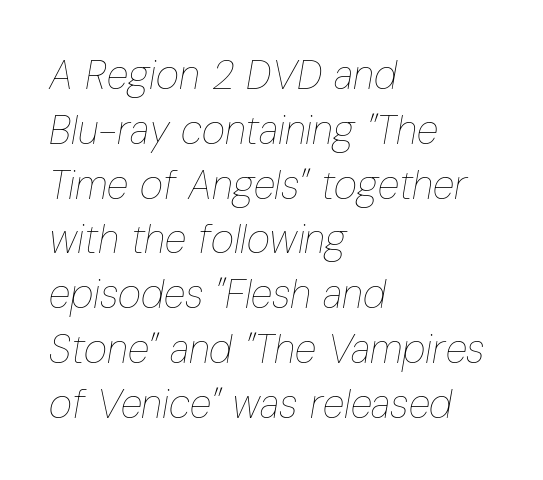
The image shows 40 px thin, condensed type, italic (leaning right); set left-aligned, normal line spacing (1.37x), normal letter spacing, not underlined; low stroke contrast and a medium x-height.
